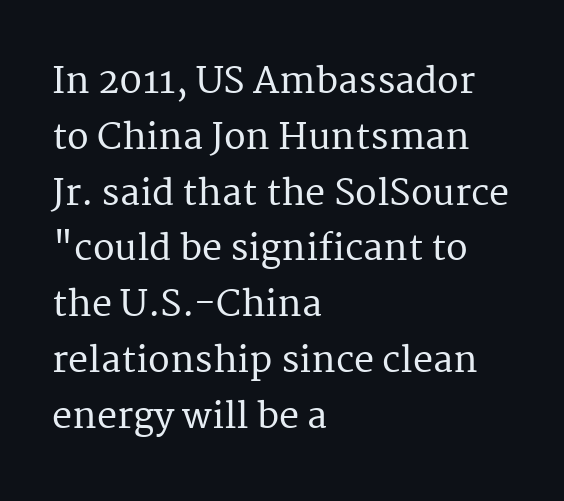
Q: Is the text italic (slanted)? A: No, it is upright.
Q: Is the typeface a serif or a sans-serif typeface? A: Serif.
Q: Is the text underlined? A: No.
Q: How is the paragraph aligned? A: Left-aligned.
Q: Is the spacing between letters normal or unusually wide? A: Normal.
Q: Is the spacing between lines tight, normal or loose? A: Normal.
Q: Width (condensed, normal, or wide)? A: Normal.
Q: Stroke contrast? A: Medium.
Q: x-height? A: Medium.
Q: Monospaced? A: No.
